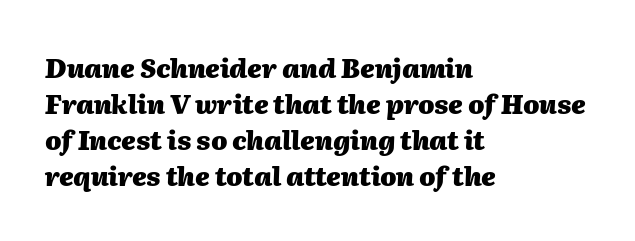
Quick note: interline space is typical. Rule under the text: the space is simply empty. The letters sit at their default tracking, neither squeezed nor spread. The passage shown leans; its letterforms are oblique.
